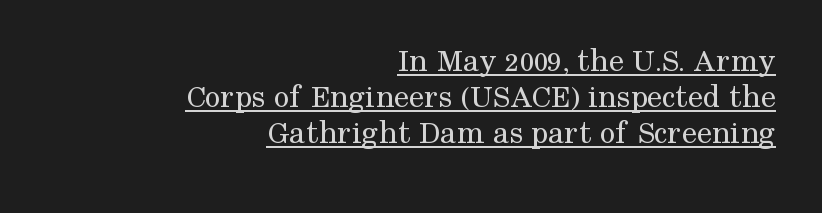
The letterforms sit at book weight or below. The designer dialed line spacing down below the default. The rendering uses the underline text-decoration. Every character sits straight up, as roman type does.
